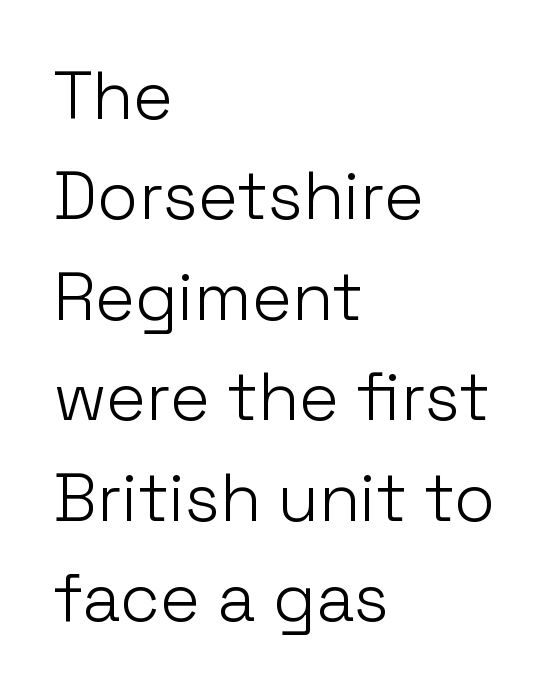
Look at the bottom of the vertical strokes: they stop flat, with no serifs. The weight would be labelled regular, book, light, or lighter still. Letter spacing: default. Upright lettering throughout.
